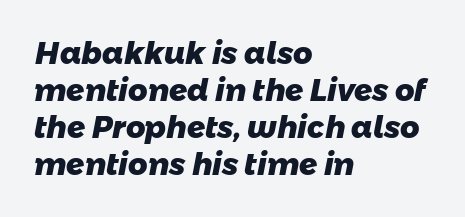
{"serif": "no", "bold": "yes", "weight": "heavy", "width": "normal", "stroke_contrast": "low", "x_height": "medium", "monospaced": "no", "underline": "no", "align": "left", "line_spacing_ratio": 1.23, "letter_spacing": "normal", "letter_spacing_em": 0.0, "glyph_px": 30}
